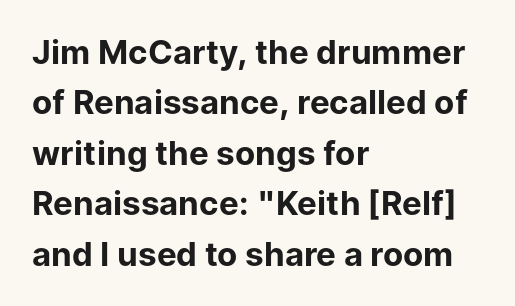
Tracking value appears to be zero — textbook default spacing. The rendering uses a moderate line-height, typical for paragraphs. This is the regular roman posture of the typeface. Nobody drew a line under any word here. Here the designer chose a conventional face with non-uniform glyph widths.
